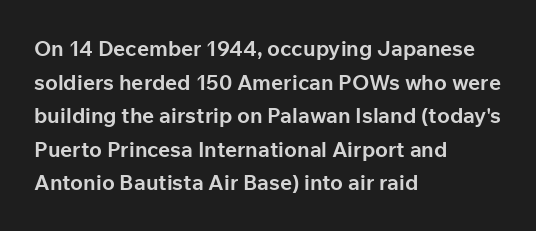
{"italic": "no", "bold": "yes", "underline": "no", "align": "left", "line_spacing": "normal", "line_spacing_ratio": 1.6, "letter_spacing": "normal", "letter_spacing_em": 0.0, "glyph_px": 21}
